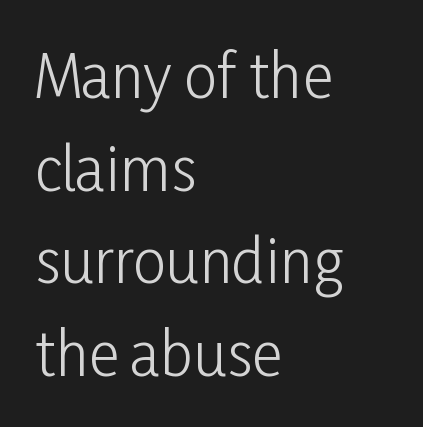
Letterform terminals end flat and unadorned throughout the passage. Stroke mass is kept to a normal reading level or below. Whoever set this chose a conventional vertical rhythm. Where is the straight margin? On the left.
